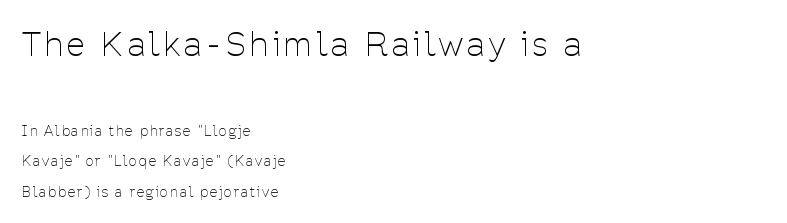
The block of text is sparse from top to bottom, with ample space between rows. Visually, the top section dominates because its glyphs are scaled up. The type family on display is of the sans-serif kind. Summary of weight: not heavy and not bold. No word sits above an underline.
